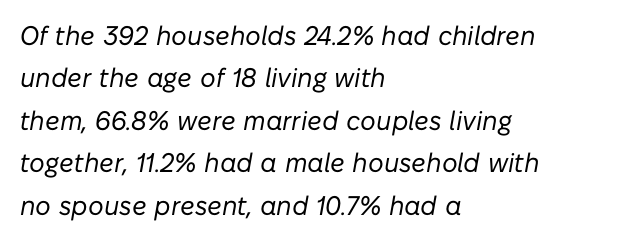
{"italic": "yes", "lean": "right", "slant_degrees": 10, "bold": "no", "underline": "no", "align": "left", "line_spacing": "normal", "line_spacing_ratio": 1.57, "letter_spacing": "normal", "letter_spacing_em": 0.0, "glyph_px": 27}
